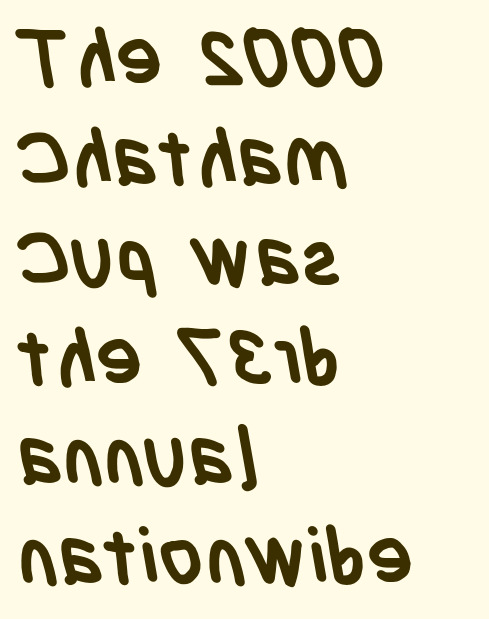
{"serif": "no", "bold": "yes", "weight": "semibold", "width": "condensed", "stroke_contrast": "low", "x_height": "large", "monospaced": "no", "underline": "no", "align": "left", "line_spacing": "normal", "line_spacing_ratio": 1.28, "letter_spacing": "normal", "letter_spacing_em": 0.0, "glyph_px": 78}
